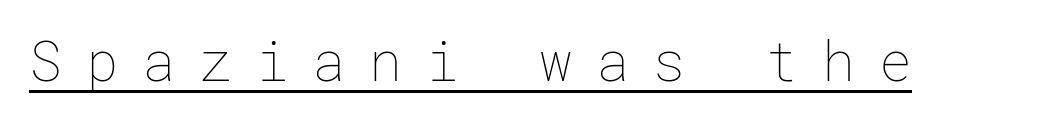
The image shows 55 px thin type, upright; set unusually wide letter spacing (+0.43 em), underlined; low stroke contrast and a medium x-height.
